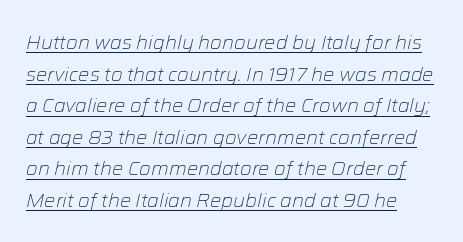
This sample carries an underscore along the baseline area. Yep, that's italic — everything's leaning. Words appear dense and cohesive because spacing is normal. This is not heavy type; no bold has been used.
